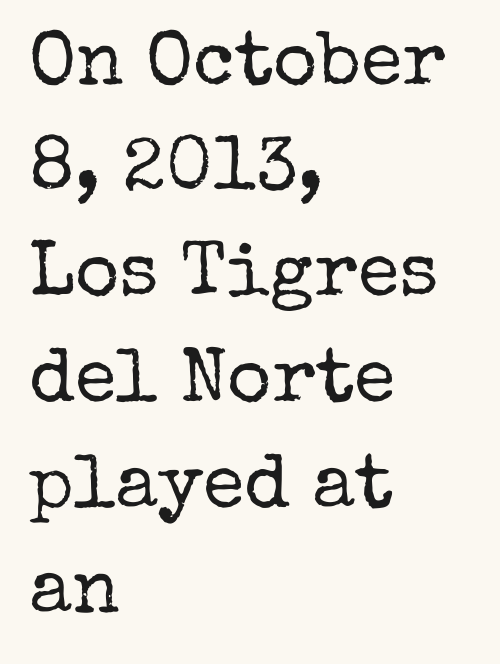
{"serif": "yes", "italic": "no", "bold": "no", "weight": "regular", "width": "normal", "stroke_contrast": "low", "x_height": "medium", "monospaced": "no", "underline": "no", "align": "left", "line_spacing": "normal", "line_spacing_ratio": 1.39, "letter_spacing": "normal", "letter_spacing_em": 0.0, "glyph_px": 76}
